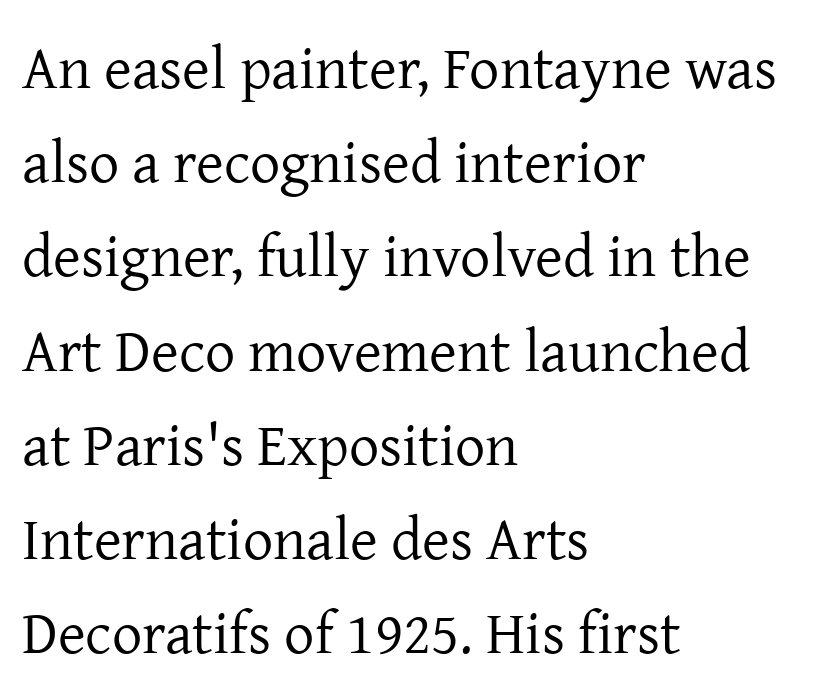
The image shows 60 px regular-weight serif type, upright; set left-aligned, normal line spacing (1.57x), normal letter spacing, not underlined; low stroke contrast and a medium x-height.
